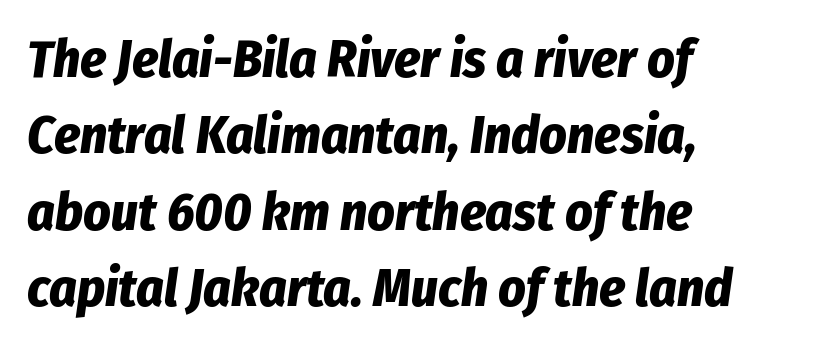
{"italic": "yes", "lean": "right", "slant_degrees": 8, "bold": "yes", "weight": "bold", "width": "condensed", "stroke_contrast": "low", "x_height": "medium", "monospaced": "no", "underline": "no", "align": "left", "line_spacing": "normal", "line_spacing_ratio": 1.44, "letter_spacing": "normal", "letter_spacing_em": 0.0, "glyph_px": 53}
